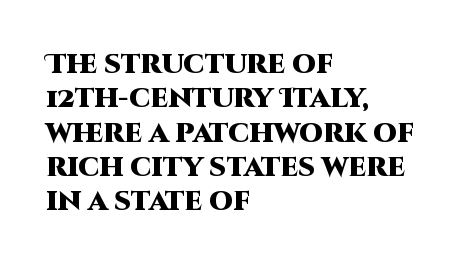
The image shows 27 px bold type, upright; set left-aligned, normal line spacing (1.27x), normal letter spacing, not underlined.
